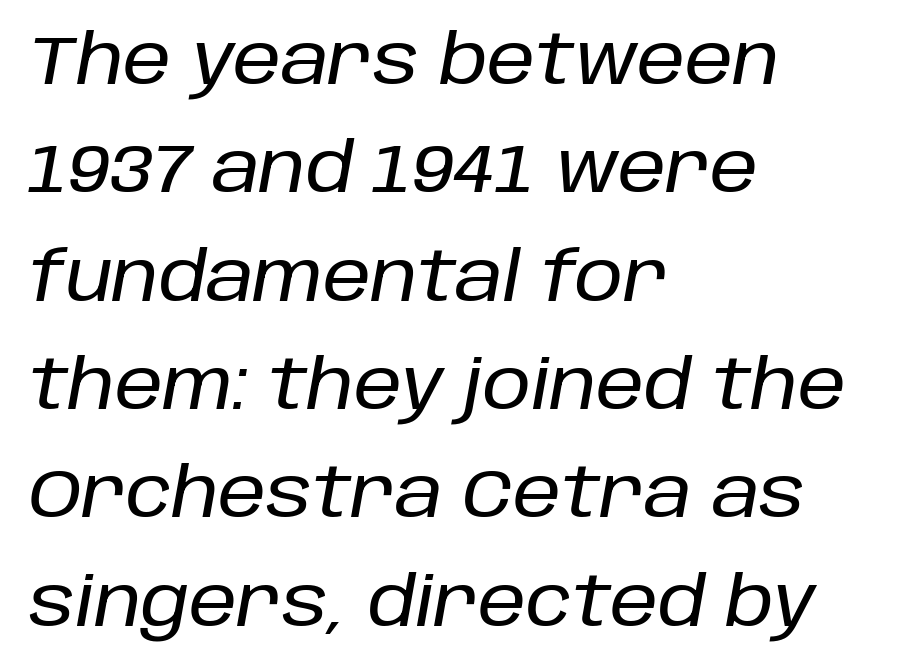
The image shows 69 px text type, italic (leaning right); set left-aligned, normal line spacing (1.57x), normal letter spacing, not underlined; low stroke contrast and a large x-height.
